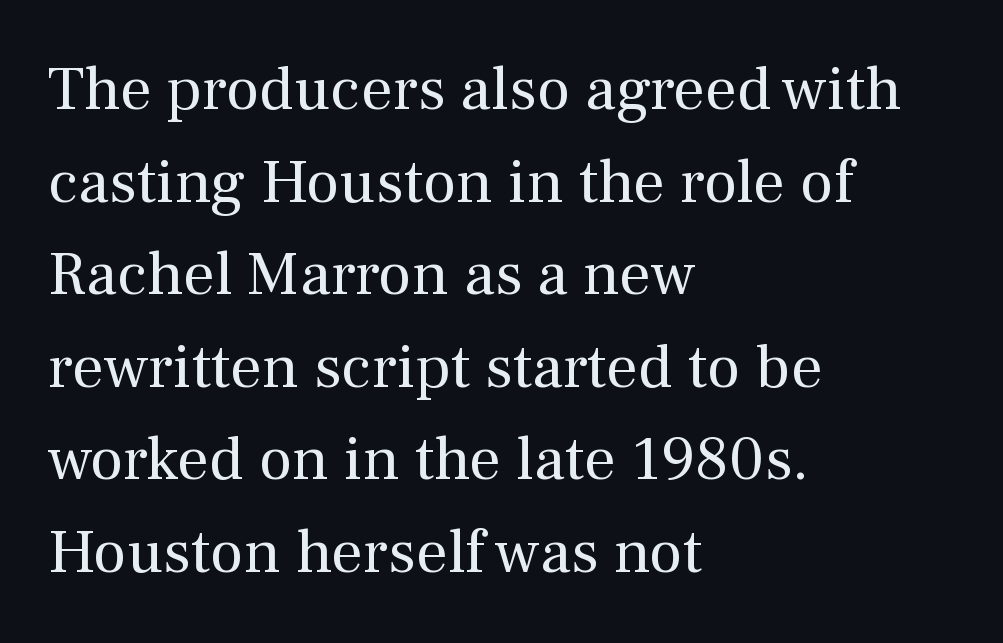
Q: Is the text bold? A: No.
Q: Is the text italic (slanted)? A: No, it is upright.
Q: Is the typeface a serif or a sans-serif typeface? A: Serif.
Q: Is the text underlined? A: No.
Q: How is the paragraph aligned? A: Left-aligned.
Q: Is the spacing between letters normal or unusually wide? A: Normal.
Q: Is the spacing between lines tight, normal or loose? A: Normal.
Q: Width (condensed, normal, or wide)? A: Normal.
Q: Stroke contrast? A: Medium.
Q: x-height? A: Medium.
Q: Monospaced? A: No.
